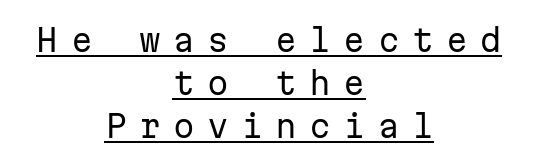
Q: Is the text bold? A: No.
Q: Is the text italic (slanted)? A: No, it is upright.
Q: Is the typeface a serif or a sans-serif typeface? A: Sans-serif.
Q: Is the text underlined? A: Yes.
Q: How is the paragraph aligned? A: Centered.
Q: Is the spacing between letters normal or unusually wide? A: Unusually wide.
Q: Is the spacing between lines tight, normal or loose? A: Normal.
Q: Width (condensed, normal, or wide)? A: Normal.
Q: Stroke contrast? A: Low.
Q: x-height? A: Medium.
Q: Monospaced? A: Yes.
